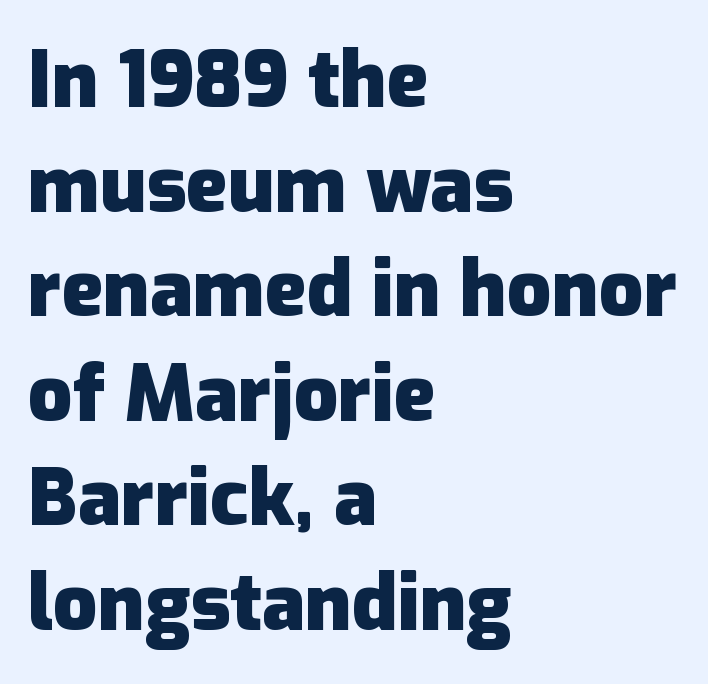
Q: Is the text bold? A: Yes.
Q: Is the text italic (slanted)? A: No, it is upright.
Q: Is the typeface a serif or a sans-serif typeface? A: Sans-serif.
Q: Is the text underlined? A: No.
Q: How is the paragraph aligned? A: Left-aligned.
Q: Is the spacing between letters normal or unusually wide? A: Normal.
Q: Is the spacing between lines tight, normal or loose? A: Normal.
Q: Width (condensed, normal, or wide)? A: Normal.
Q: Stroke contrast? A: Low.
Q: x-height? A: Medium.
Q: Monospaced? A: No.
